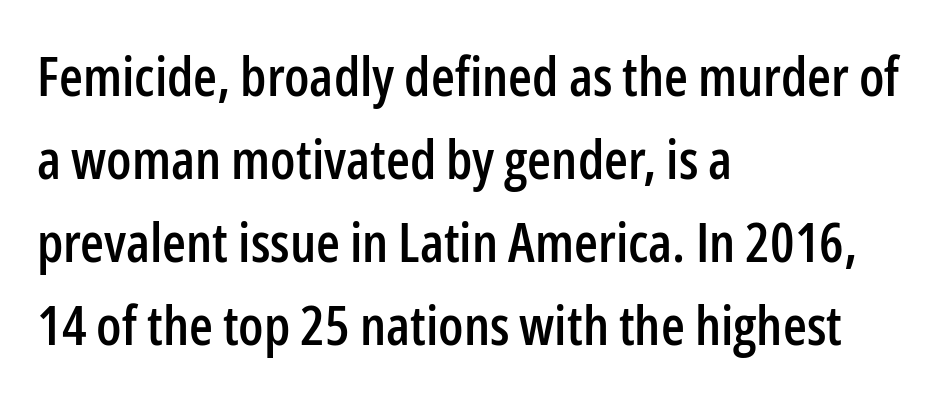
A classic flush-left, rag-right setting is used for this passage. In terms of leading, this rendering sits right in the middle. Posture: upright roman. Letters rest on an invisible, unmarked baseline.
